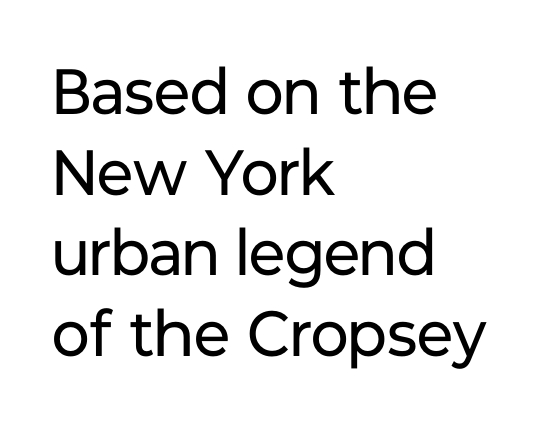
The image shows 64 px regular-weight sans-serif type, upright; set left-aligned, normal line spacing (1.26x), normal letter spacing, not underlined; low stroke contrast and a medium x-height.
